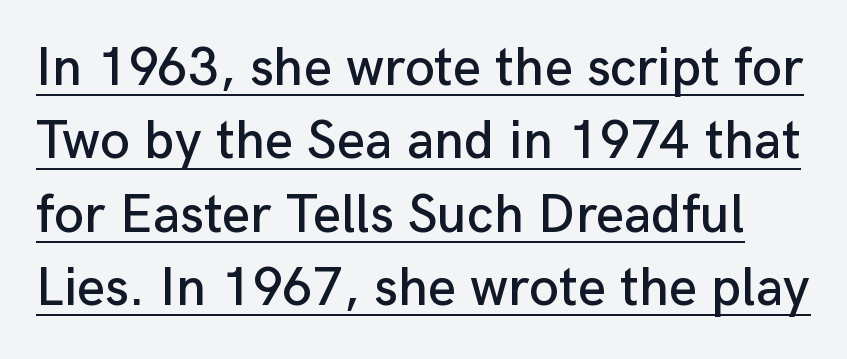
No feet cap the strokes, marking this as sans-serif type. The words here are underlined. The lettering holds an erect, upright posture throughout. Spacing verdict: proportional, widths tailored to each character.
